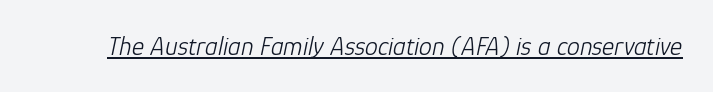
What stands out about the letter spacing? Nothing — it is the standard amount. Slant detected: the letters are inclined. Does a line run under the words? Yes, clearly. Each stroke keeps to a modest, everyday thickness or less.
